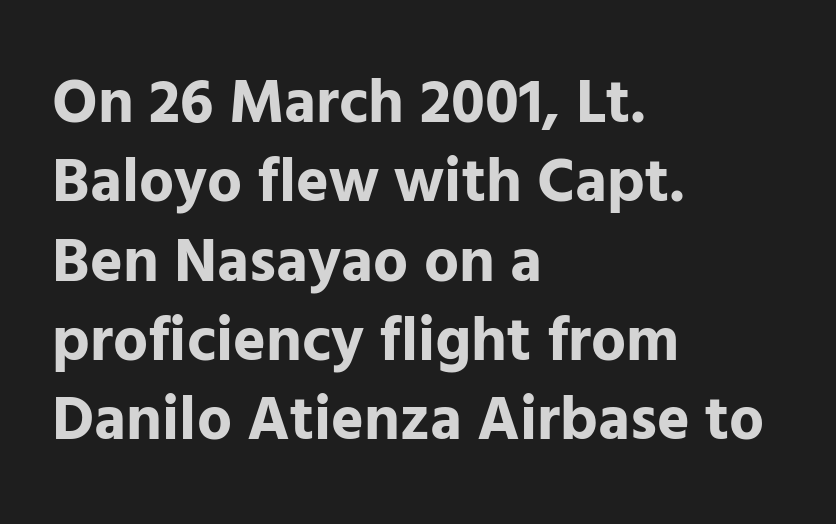
The image shows 62 px bold sans-serif type, upright; set left-aligned, normal line spacing (1.28x), normal letter spacing, not underlined; low stroke contrast and a medium x-height.
